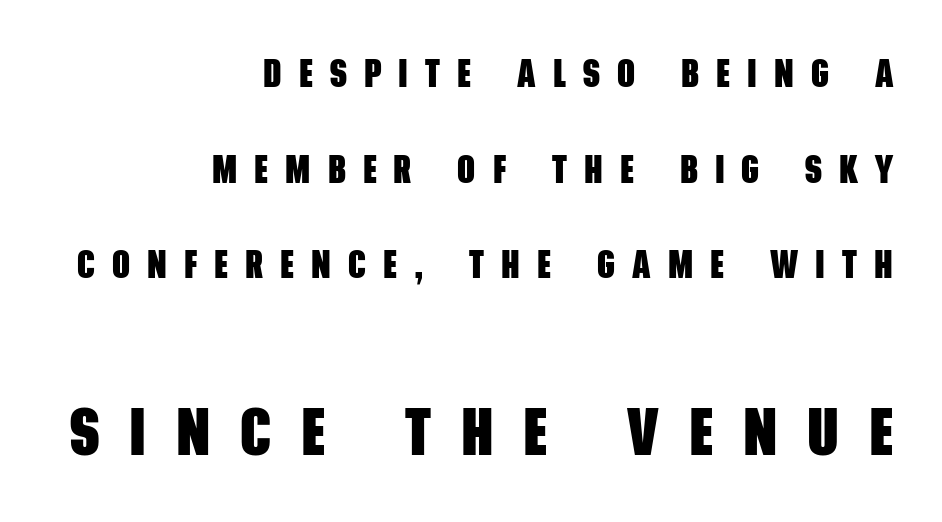
The image shows 68 px heavy, condensed sans-serif type; set right-aligned, loose line spacing (2.45x), unusually wide letter spacing (+0.44 em), not underlined; the second (bottom) block is 1.74x larger; low stroke contrast and a large x-height.
